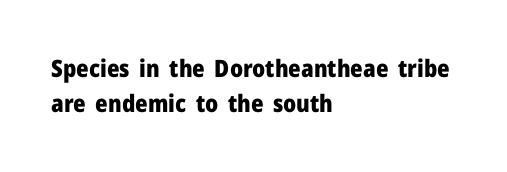
Q: Is the text bold? A: Yes.
Q: Is the text italic (slanted)? A: No, it is upright.
Q: Is the text underlined? A: No.
Q: How is the paragraph aligned? A: Left-aligned.
Q: Is the spacing between letters normal or unusually wide? A: Normal.
Q: Is the spacing between lines tight, normal or loose? A: Normal.
